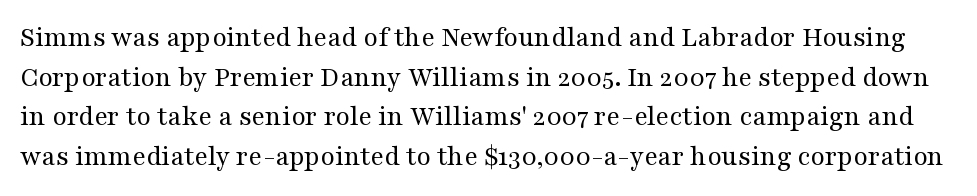
{"serif": "yes", "italic": "no", "bold": "no", "weight": "regular", "width": "wide", "stroke_contrast": "medium", "x_height": "medium", "monospaced": "no", "underline": "no", "line_spacing": "normal", "line_spacing_ratio": 1.37, "letter_spacing": "normal", "letter_spacing_em": 0.0, "glyph_px": 29}
